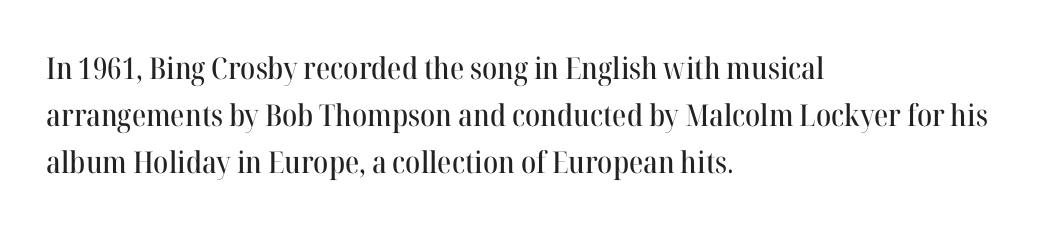
The image shows 30 px serif type, upright; set left-aligned, normal line spacing (1.57x), normal letter spacing, not underlined; high stroke contrast and a medium x-height.
